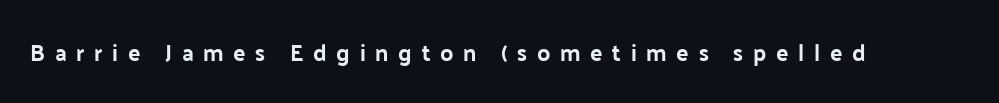
{"italic": "no", "underline": "no", "letter_spacing": "wide", "letter_spacing_em": 0.42, "glyph_px": 23}
